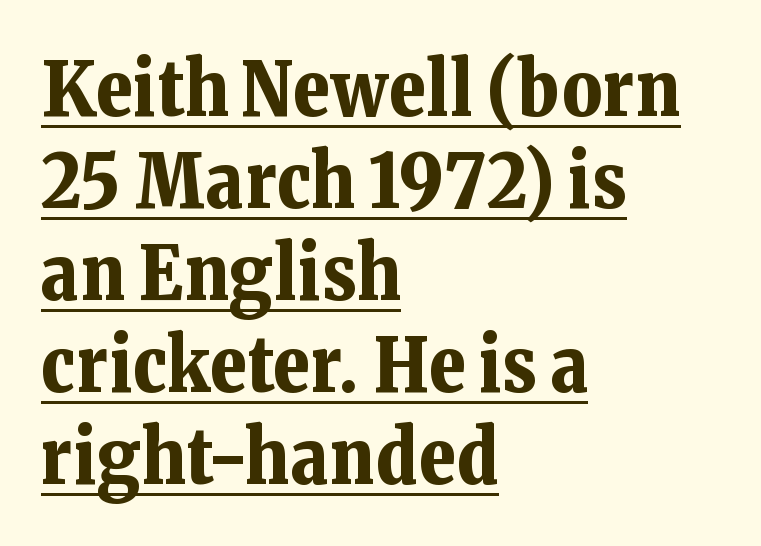
Q: Is the text bold? A: Yes.
Q: Is the text italic (slanted)? A: No, it is upright.
Q: Is the typeface a serif or a sans-serif typeface? A: Serif.
Q: Is the text underlined? A: Yes.
Q: How is the paragraph aligned? A: Left-aligned.
Q: Is the spacing between letters normal or unusually wide? A: Normal.
Q: Width (condensed, normal, or wide)? A: Normal.
Q: Stroke contrast? A: Low.
Q: x-height? A: Medium.
Q: Monospaced? A: No.
